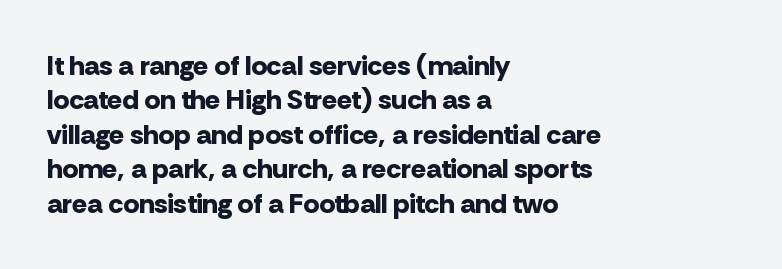
The image shows 28 px bold sans-serif type, upright; set left-aligned, line spacing 1.23x, normal letter spacing, not underlined; low stroke contrast and a medium x-height.
